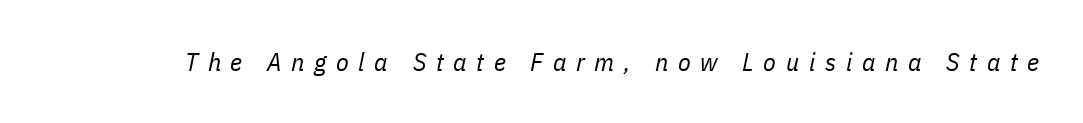
This reads as an unemphasized weight, regular at the heaviest. Honestly, there is no underline to notice here at all. Inter-character spacing is expanded well beyond the font's built-in metrics. The axis of the letterforms is tilted away from vertical.
